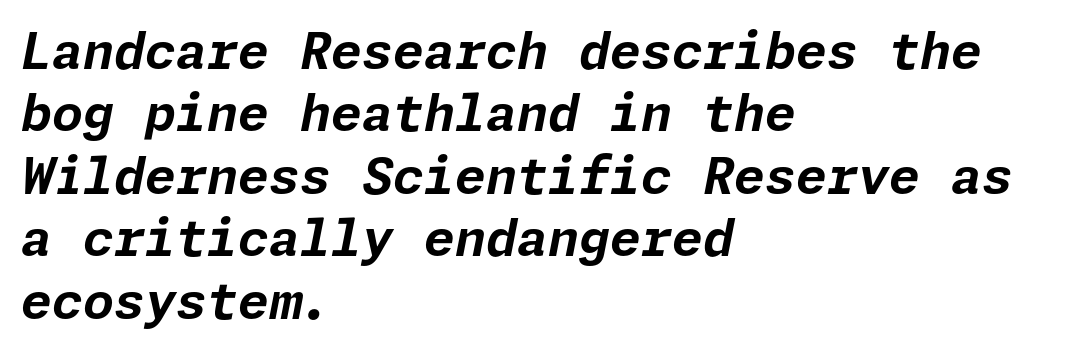
{"italic": "yes", "lean": "right", "slant_degrees": 11, "bold": "yes", "weight": "bold", "width": "normal", "stroke_contrast": "low", "x_height": "medium", "underline": "no", "align": "left", "line_spacing": "normal", "line_spacing_ratio": 1.25, "letter_spacing": "normal", "letter_spacing_em": 0.0, "glyph_px": 50}
